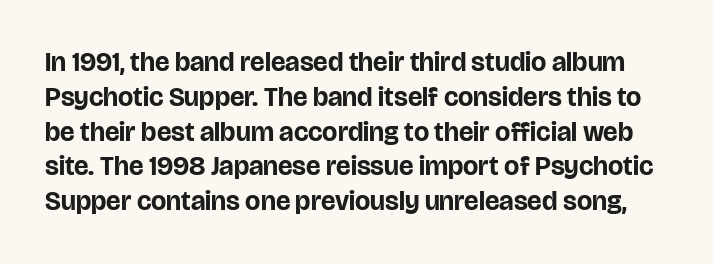
Q: Is the text bold? A: Yes.
Q: Is the text italic (slanted)? A: No, it is upright.
Q: Is the text underlined? A: No.
Q: Is the spacing between letters normal or unusually wide? A: Normal.
Q: Is the spacing between lines tight, normal or loose? A: Normal.
